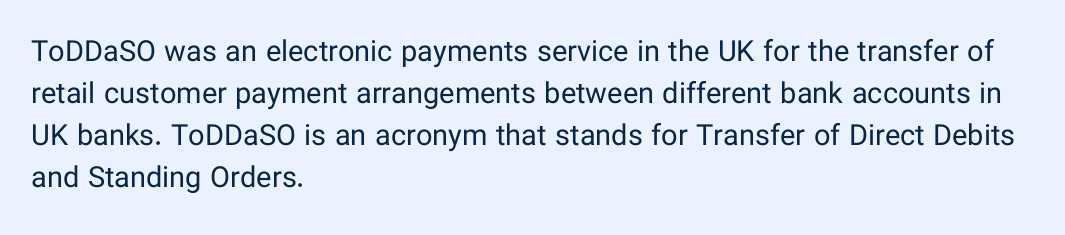
Q: Is the text bold? A: No.
Q: Is the text italic (slanted)? A: No, it is upright.
Q: Is the typeface a serif or a sans-serif typeface? A: Sans-serif.
Q: Is the text underlined? A: No.
Q: How is the paragraph aligned? A: Left-aligned.
Q: Is the spacing between letters normal or unusually wide? A: Normal.
Q: Is the spacing between lines tight, normal or loose? A: Normal.
Q: Width (condensed, normal, or wide)? A: Normal.
Q: Stroke contrast? A: Low.
Q: x-height? A: Medium.
Q: Monospaced? A: No.
